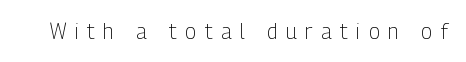
{"italic": "no", "bold": "no", "underline": "no", "letter_spacing": "wide", "letter_spacing_em": 0.4, "glyph_px": 21}
